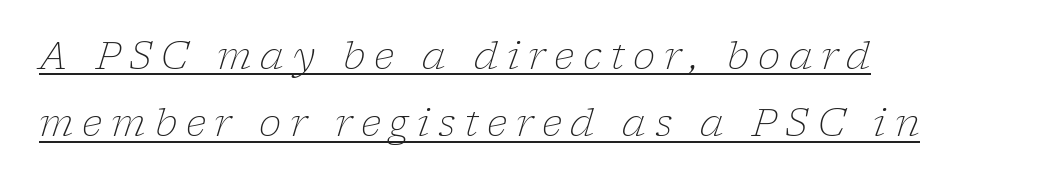
Q: Is the text bold? A: No.
Q: Is the text italic (slanted)? A: Yes, it leans right by about 17 degrees.
Q: Is the typeface a serif or a sans-serif typeface? A: Serif.
Q: Is the text underlined? A: Yes.
Q: How is the paragraph aligned? A: Left-aligned.
Q: Is the spacing between letters normal or unusually wide? A: Unusually wide.
Q: Width (condensed, normal, or wide)? A: Normal.
Q: Stroke contrast? A: Low.
Q: x-height? A: Medium.
Q: Monospaced? A: No.
